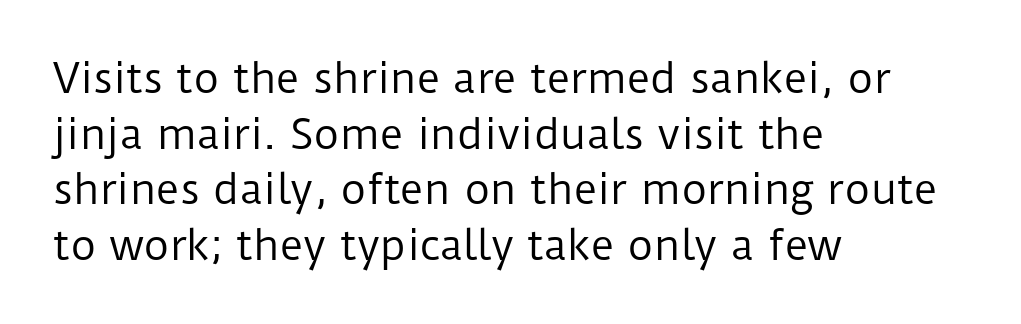
Q: Is the text bold? A: No.
Q: Is the text italic (slanted)? A: No, it is upright.
Q: Is the typeface a serif or a sans-serif typeface? A: Sans-serif.
Q: Is the text underlined? A: No.
Q: How is the paragraph aligned? A: Left-aligned.
Q: Is the spacing between letters normal or unusually wide? A: Normal.
Q: Is the spacing between lines tight, normal or loose? A: Normal.
Q: Width (condensed, normal, or wide)? A: Normal.
Q: Stroke contrast? A: Low.
Q: x-height? A: Medium.
Q: Monospaced? A: No.
